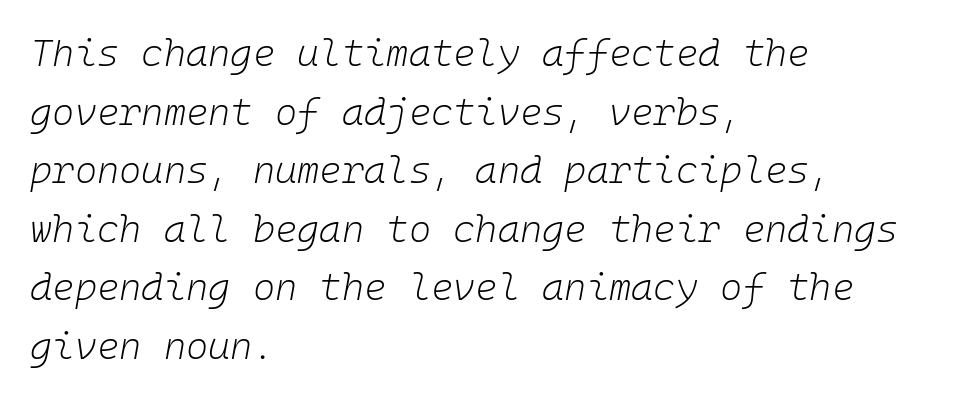
The image shows 38 px light type, italic (leaning right), monospaced; set left-aligned, normal line spacing (1.54x), normal letter spacing, not underlined; low stroke contrast and a medium x-height.
